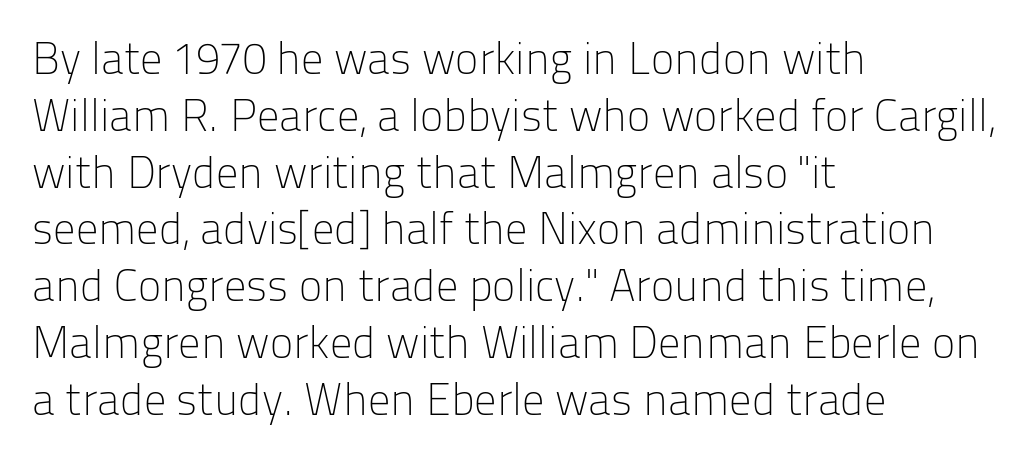
{"serif": "no", "italic": "no", "bold": "no", "weight": "light", "width": "normal", "stroke_contrast": "low", "x_height": "medium", "monospaced": "no", "underline": "no", "align": "left", "line_spacing": "normal", "line_spacing_ratio": 1.29, "letter_spacing": "normal", "letter_spacing_em": 0.0, "glyph_px": 44}
